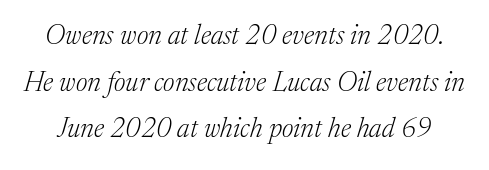
{"italic": "yes", "lean": "right", "slant_degrees": 17, "bold": "no", "underline": "no", "line_spacing_ratio": 1.73, "letter_spacing": "normal", "letter_spacing_em": 0.0, "glyph_px": 27}
